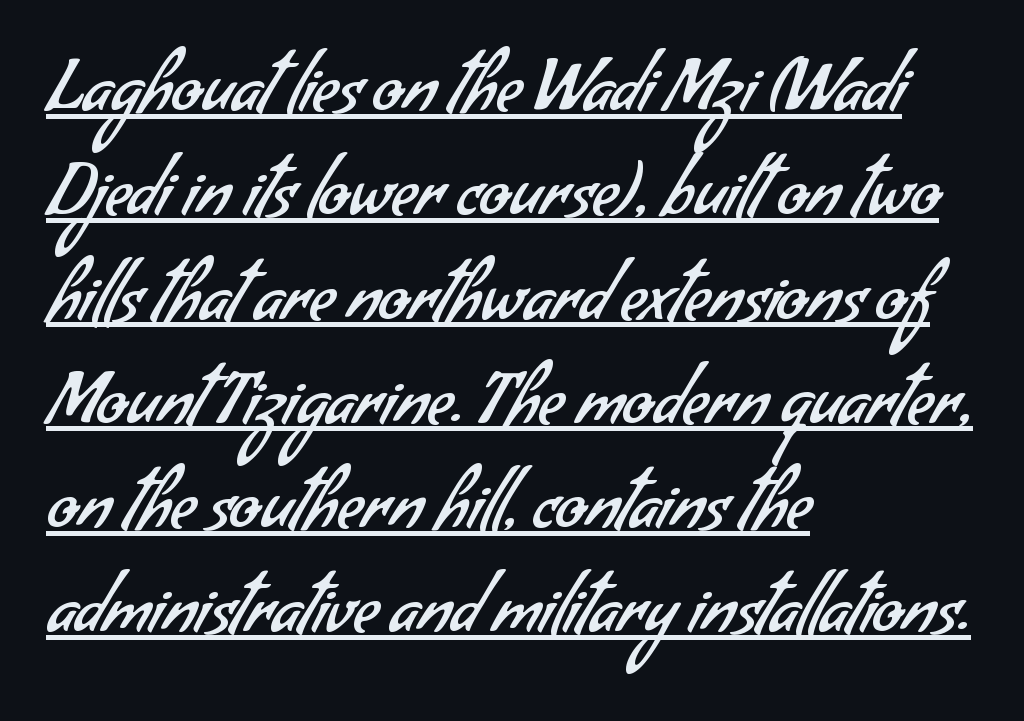
The image shows 70 px regular-weight sans-serif type; set left-aligned, normal line spacing (1.49x), normal letter spacing, underlined; low stroke contrast and a small x-height.
